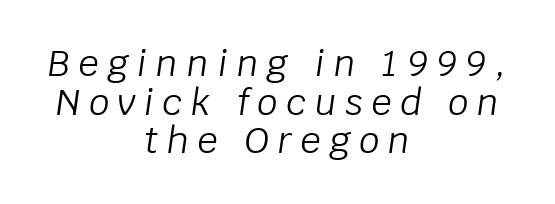
The vertical gap from one line to the next is small. Does the lettering tilt? It does — this is italic. Is the block centered? Yes — each line is placed symmetrically about the middle. No letter is thick-stroked: the sample isn't bold. Glance below the letters and you will spot only blank space. Looks like regular typesetting: each glyph gets only the width it needs.
